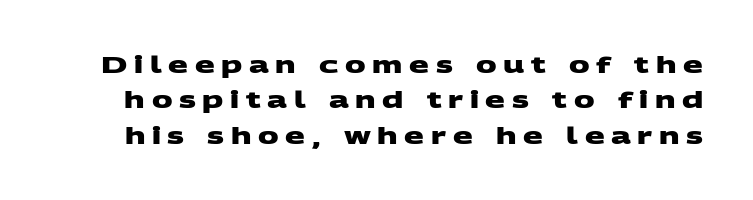
What stands out about the letter spacing? Its width — letters are far apart. The line-height multiplier appears to be the usual default. This is heavy type, rendered in bold. The words here are not underlined.
